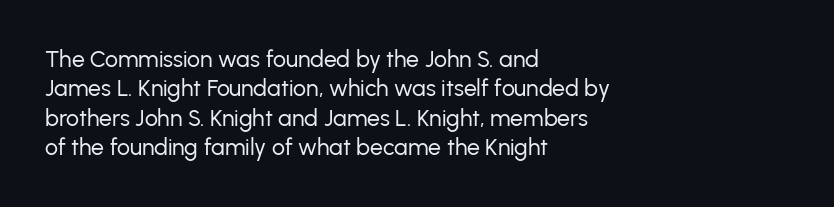
The image shows 23 px text type, upright; set left-aligned, normal line spacing (1.28x), normal letter spacing, not underlined.
